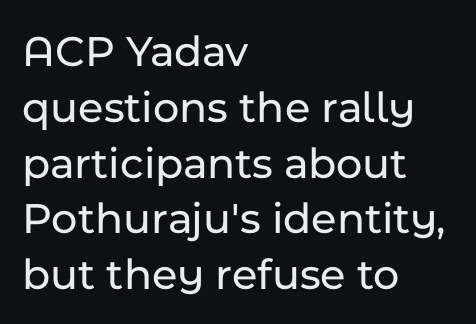
Q: Is the text italic (slanted)? A: No, it is upright.
Q: Is the typeface a serif or a sans-serif typeface? A: Sans-serif.
Q: Is the text underlined? A: No.
Q: How is the paragraph aligned? A: Left-aligned.
Q: Is the spacing between letters normal or unusually wide? A: Normal.
Q: Width (condensed, normal, or wide)? A: Normal.
Q: Stroke contrast? A: Low.
Q: x-height? A: Medium.
Q: Monospaced? A: No.
